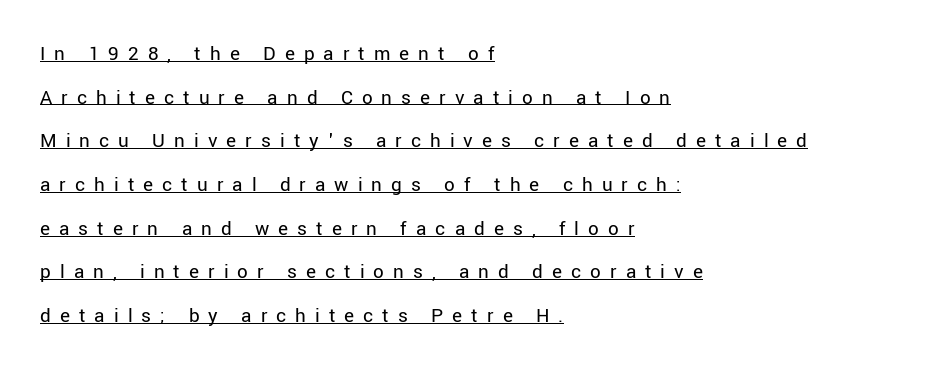
{"italic": "no", "bold": "no", "underline": "yes", "align": "left", "line_spacing": "loose", "line_spacing_ratio": 2.08, "letter_spacing": "wide", "letter_spacing_em": 0.43, "glyph_px": 21}
